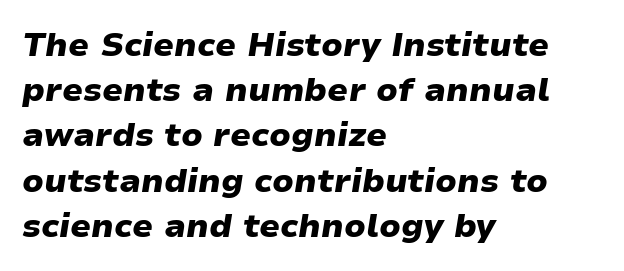
The image shows 33 px heavy, wide type, italic (leaning right); set left-aligned, normal line spacing (1.37x), normal letter spacing, not underlined; low stroke contrast and a medium x-height.
